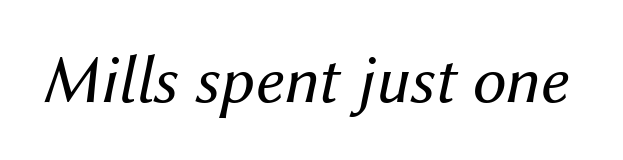
Beneath every word, the page is bare. Slanted lettering throughout. The characters are drawn with everyday or finer stroke widths. Letter spacing: default.
